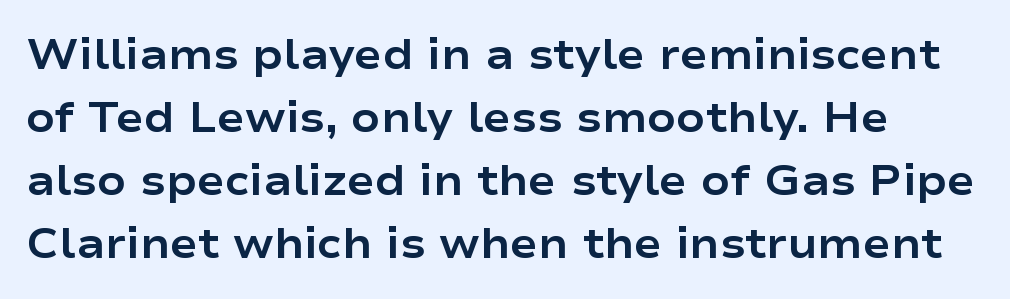
The glyphs have the mass of a bold cut. You could call the tracking neutral — neither tight nor loose. The area under the type is left untouched. Is there much room between lines? A standard amount, neither cramped nor airy.
